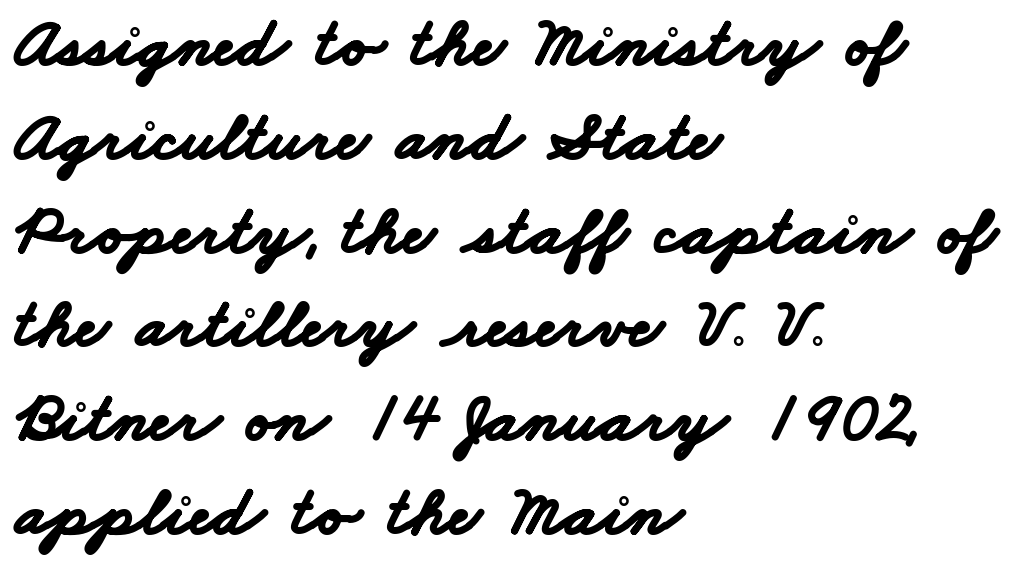
{"serif": "no", "bold": "yes", "weight": "bold", "width": "wide", "stroke_contrast": "low", "x_height": "small", "monospaced": "no", "underline": "no", "align": "left", "line_spacing": "normal", "line_spacing_ratio": 1.34, "letter_spacing": "normal", "letter_spacing_em": 0.0, "glyph_px": 70}
